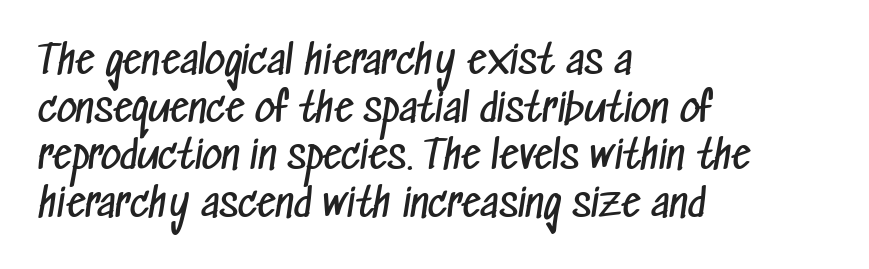
{"serif": "no", "bold": "no", "weight": "regular", "width": "condensed", "stroke_contrast": "low", "x_height": "medium", "monospaced": "no", "underline": "no", "align": "left", "line_spacing_ratio": 1.22, "letter_spacing": "normal", "letter_spacing_em": 0.0, "glyph_px": 39}
